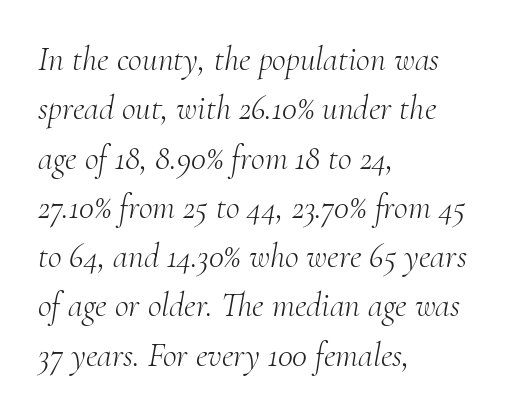
{"serif": "yes", "italic": "yes", "lean": "right", "slant_degrees": 10, "bold": "no", "weight": "light", "width": "normal", "stroke_contrast": "medium", "x_height": "small", "monospaced": "no", "underline": "no", "align": "left", "line_spacing": "normal", "line_spacing_ratio": 1.45, "letter_spacing": "normal", "letter_spacing_em": 0.0, "glyph_px": 34}
